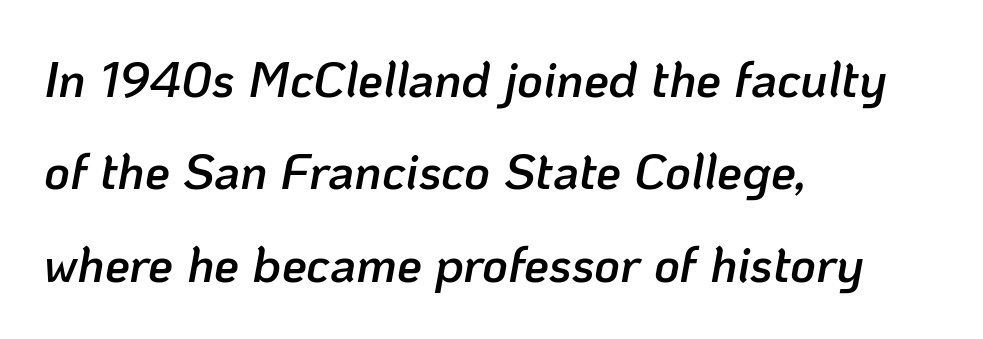
The passage is arranged the way most books set body copy — flush left. Here the designer chose a conventional face with non-uniform glyph widths. There is no visible air inserted between adjacent glyphs. Style check: oblique.
